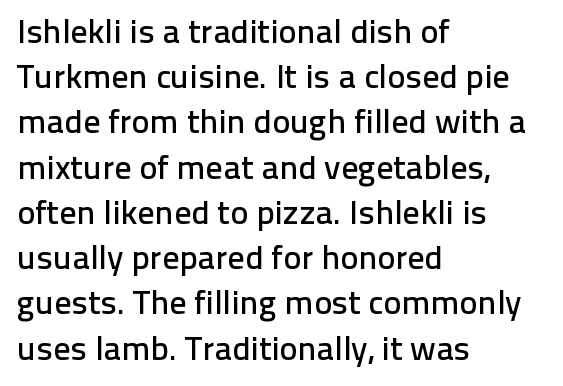
It's the straight-up-and-down kind of type. The letters advance in unequal steps, a hallmark of proportional type. In terms of letterspacing, this is plain default setting. A bare baseline throughout the passage.
